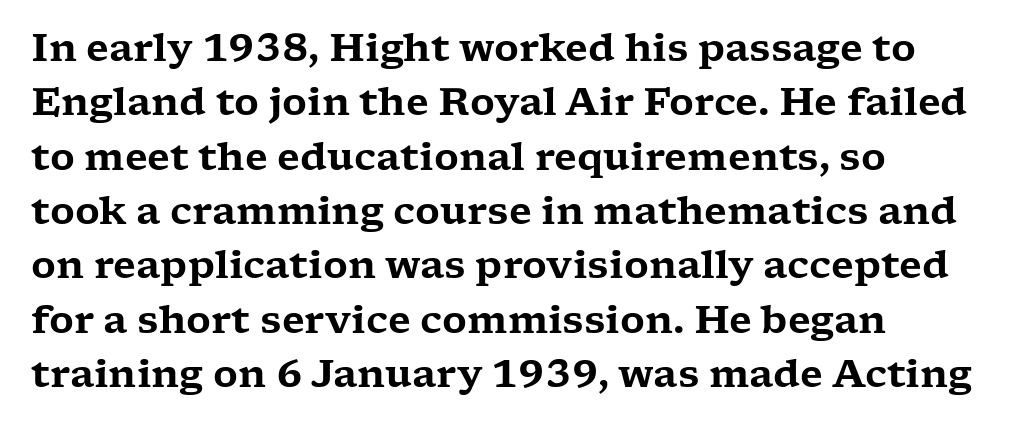
The image shows 38 px wide serif type, upright; set left-aligned, normal line spacing (1.43x), normal letter spacing, not underlined; low stroke contrast and a medium x-height.
